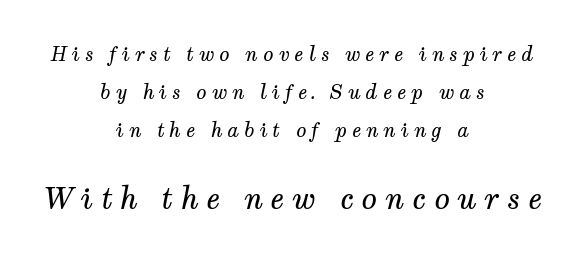
The image shows 29 px regular-weight serif type, italic (leaning right); set centered, loose line spacing (2.01x), unusually wide letter spacing (+0.26 em), not underlined; the second (bottom) block is 1.53x larger; medium stroke contrast and a medium x-height.
